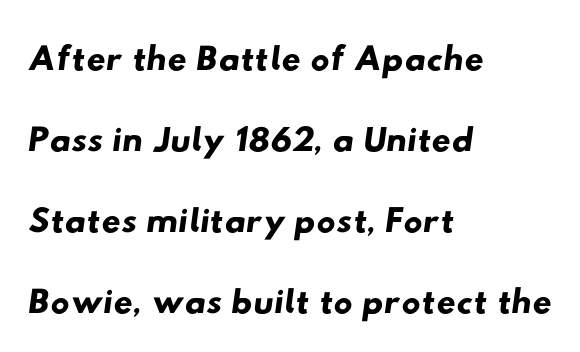
The image shows 53 px wide sans-serif type; set left-aligned, normal line spacing (1.53x), normal letter spacing, not underlined; low stroke contrast and a small x-height.
